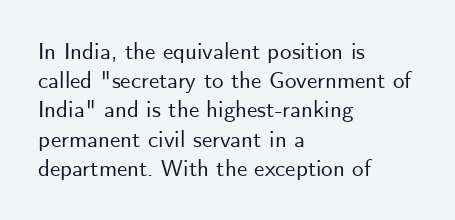
{"italic": "no", "underline": "no", "align": "left", "line_spacing": "normal", "line_spacing_ratio": 1.27, "letter_spacing": "normal", "letter_spacing_em": 0.0, "glyph_px": 23}
